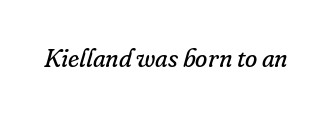
Q: Is the text bold? A: No.
Q: Is the text italic (slanted)? A: Yes, it leans right by about 16 degrees.
Q: Is the text underlined? A: No.
Q: Is the spacing between letters normal or unusually wide? A: Normal.
